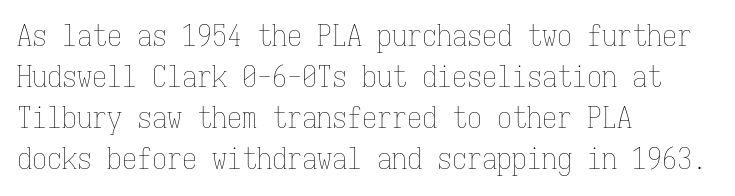
The image shows 30 px thin, condensed type, upright, monospaced; set left-aligned, normal line spacing (1.37x), normal letter spacing, not underlined; low stroke contrast and a medium x-height.
